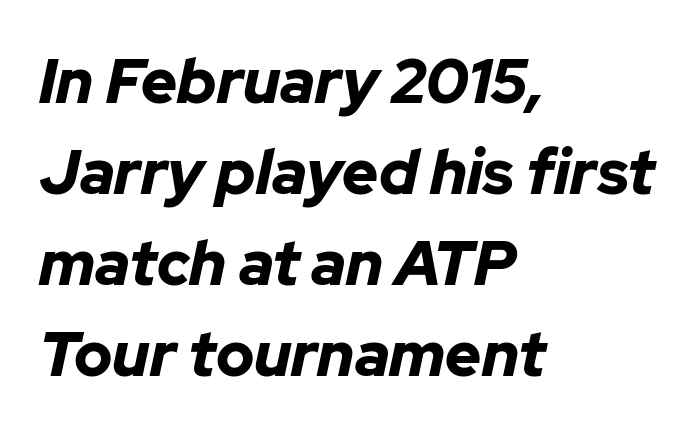
{"italic": "yes", "lean": "right", "slant_degrees": 12, "bold": "yes", "weight": "bold", "width": "normal", "stroke_contrast": "low", "x_height": "medium", "monospaced": "no", "underline": "no", "align": "left", "line_spacing": "normal", "line_spacing_ratio": 1.47, "letter_spacing": "normal", "letter_spacing_em": 0.0, "glyph_px": 62}
